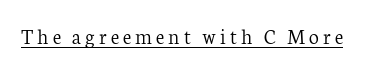
The image shows 22 px text type, upright; set underlined.
